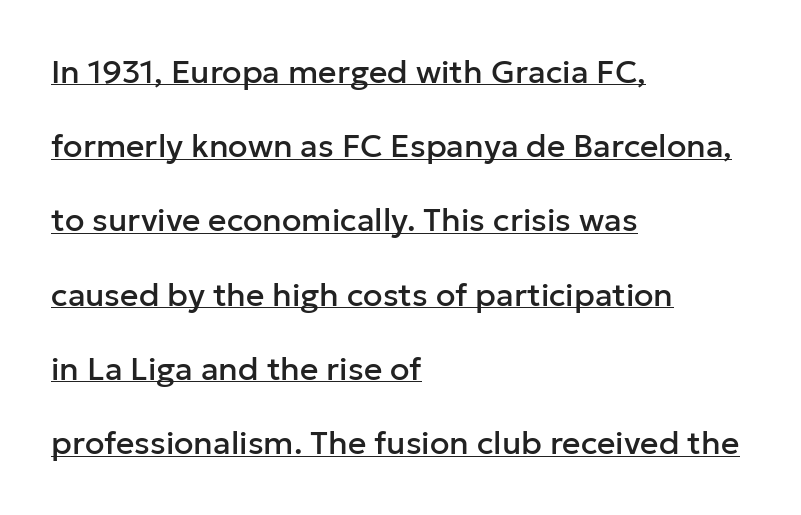
{"serif": "no", "italic": "no", "width": "normal", "stroke_contrast": "low", "x_height": "medium", "monospaced": "no", "underline": "yes", "align": "left", "line_spacing": "loose", "line_spacing_ratio": 2.32, "letter_spacing": "normal", "letter_spacing_em": 0.0, "glyph_px": 32}
